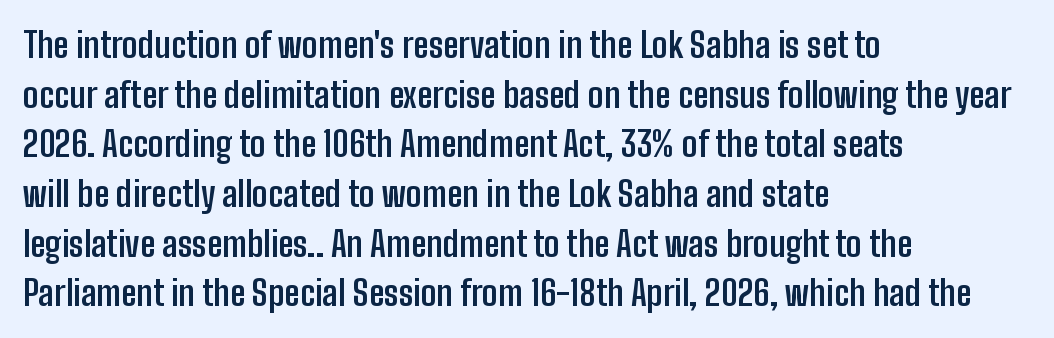
To sum up the face: it is a sans, with no serifs. How heavy is the stroke? Heavy — this is a bold. Look at the tracking — it's just the regular setting, nothing added. One-word summary of the alignment: left. Rows of type keep a routine distance in the vertical direction.
